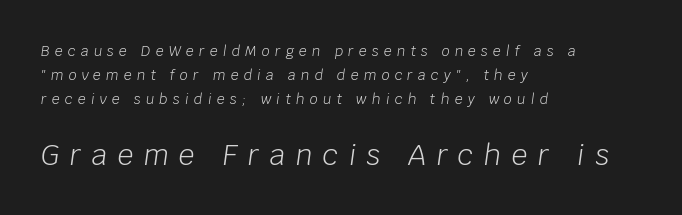
Weight: regular or lighter. There is plenty of visible air inserted between adjacent glyphs. The space beneath each line is pristine and unruled. The rendering uses natural spacing where letterforms have individual widths.
